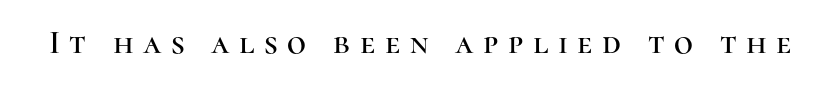
Type without underlining. The face used here is seriffed, in the tradition of book romans. In terms of posture, this sample is upright. The letters advance in unequal steps, a hallmark of proportional type.
